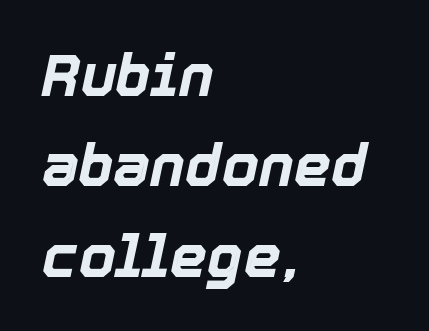
Is the type slanted? Yes — the strokes lean at a clear angle. The vertical gap from one line to the next is medium. The passage shown is typed in a proportional face where columns would drift. Compared with an ordinary text face, these strokes are far heavier — a full bold. The line texture is even and compact thanks to regular tracking. Each row of text sits above clean, open space.
